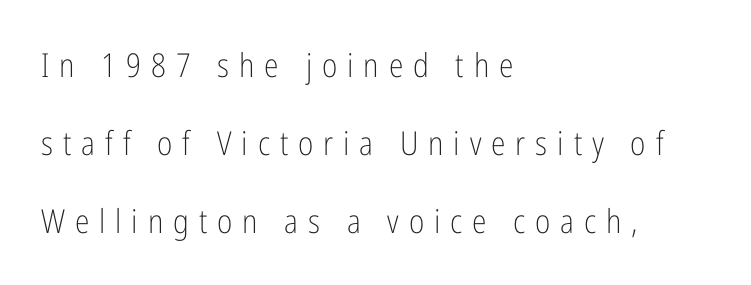
{"serif": "no", "italic": "no", "bold": "no", "weight": "light", "width": "condensed", "stroke_contrast": "low", "x_height": "medium", "monospaced": "no", "underline": "no", "align": "left", "line_spacing": "loose", "line_spacing_ratio": 2.37, "letter_spacing": "wide", "letter_spacing_em": 0.3, "glyph_px": 33}
